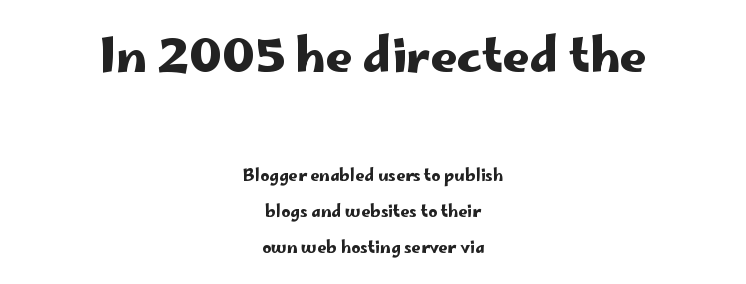
Q: Is the text italic (slanted)? A: No, it is upright.
Q: Is the typeface a serif or a sans-serif typeface? A: Sans-serif.
Q: Is the text underlined? A: No.
Q: How is the paragraph aligned? A: Centered.
Q: Is the spacing between letters normal or unusually wide? A: Normal.
Q: Is the spacing between lines tight, normal or loose? A: Loose.
Q: Which block of text is set in a larger size, the first (top) or the second (bottom)? A: The first (top) one.
Q: Width (condensed, normal, or wide)? A: Wide.
Q: Stroke contrast? A: Low.
Q: x-height? A: Small.
Q: Monospaced? A: No.
